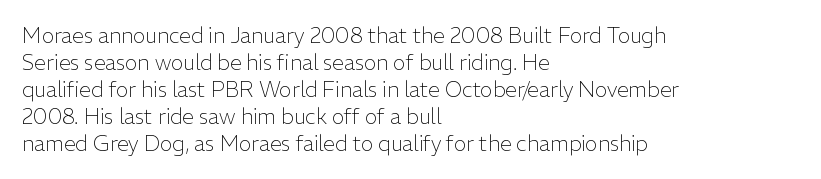
Q: Is the text bold? A: No.
Q: Is the text italic (slanted)? A: No, it is upright.
Q: Is the text underlined? A: No.
Q: How is the paragraph aligned? A: Left-aligned.
Q: Is the spacing between letters normal or unusually wide? A: Normal.
Q: Is the spacing between lines tight, normal or loose? A: Normal.
